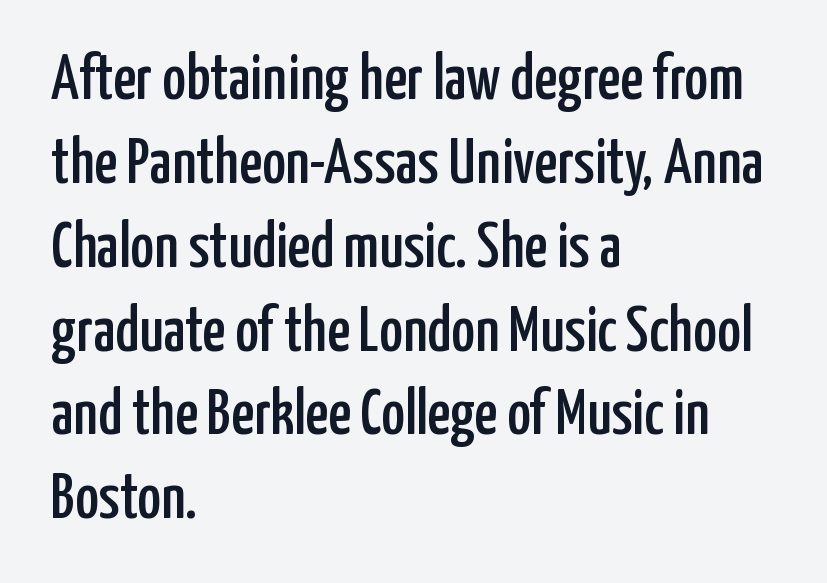
{"serif": "no", "italic": "no", "width": "condensed", "stroke_contrast": "low", "x_height": "medium", "monospaced": "no", "underline": "no", "align": "left", "line_spacing": "normal", "line_spacing_ratio": 1.31, "letter_spacing": "normal", "letter_spacing_em": 0.0, "glyph_px": 64}
